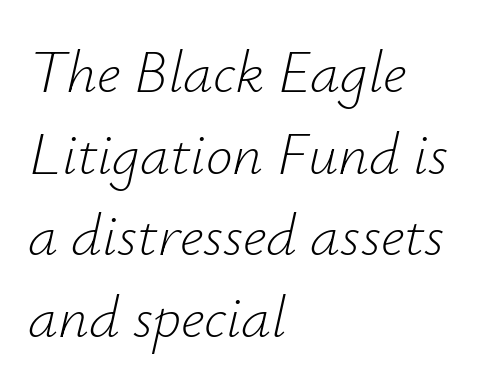
Q: Is the text bold? A: No.
Q: Is the text italic (slanted)? A: Yes, it leans right by about 12 degrees.
Q: Is the text underlined? A: No.
Q: How is the paragraph aligned? A: Left-aligned.
Q: Is the spacing between letters normal or unusually wide? A: Normal.
Q: Is the spacing between lines tight, normal or loose? A: Normal.
Q: Width (condensed, normal, or wide)? A: Normal.
Q: Stroke contrast? A: Low.
Q: x-height? A: Small.
Q: Monospaced? A: No.
